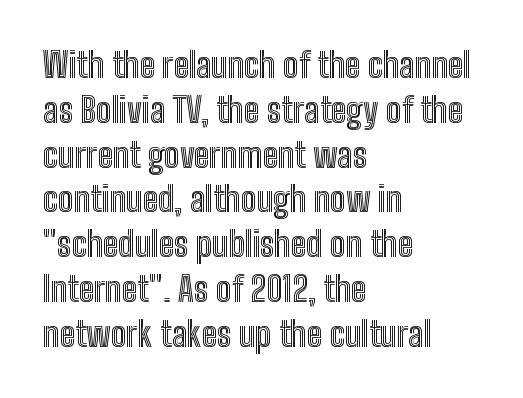
Clear beneath every line of the passage. Rendered with straight, roman letterforms. Rows of type keep a routine distance in the vertical direction. Visually the block forms a straight wall on the left and a jagged coastline on the right.
